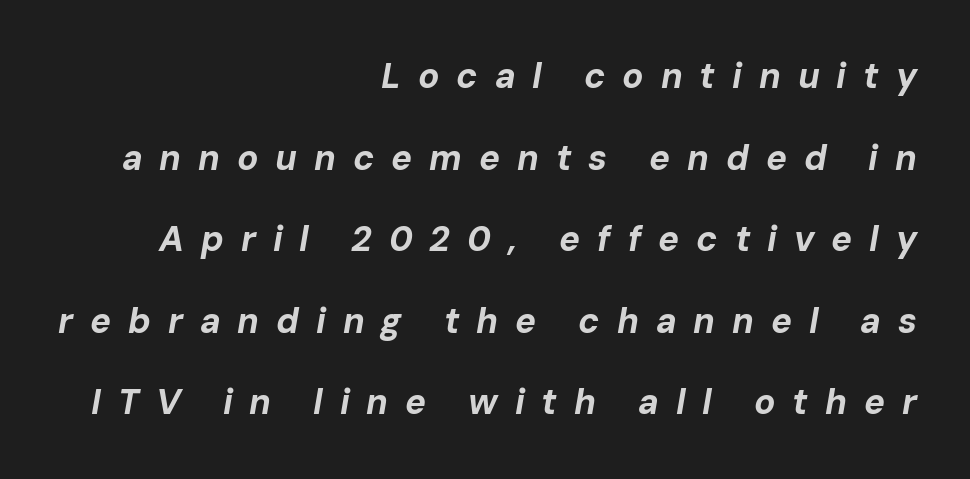
The image shows 35 px bold type, italic (leaning right); set right-aligned, loose line spacing (2.33x), unusually wide letter spacing (+0.48 em), not underlined; low stroke contrast and a medium x-height.
